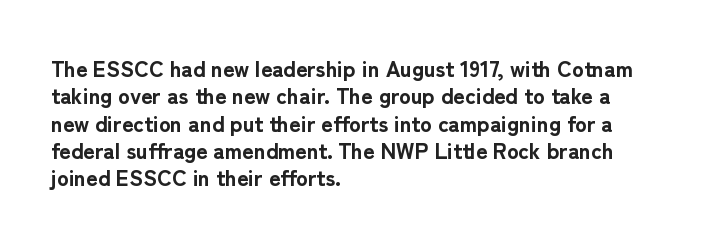
Chunky letters — that's bold for sure. Caption: standard tracking, unaltered. Descenders are the only things crossing below the line. Typeset ragged right — the left edge is the straight one. The letters stand upright; this is a roman face.
